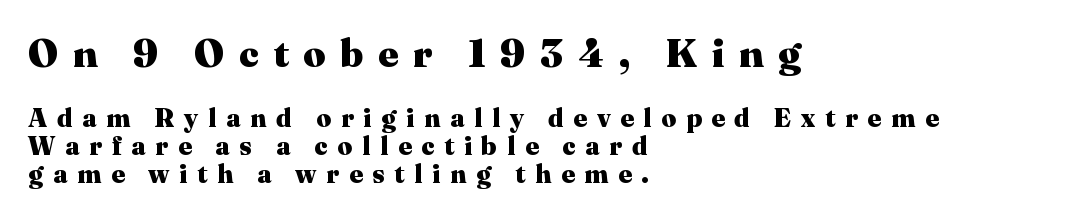
{"serif": "yes", "italic": "no", "bold": "yes", "weight": "heavy", "width": "normal", "stroke_contrast": "medium", "x_height": "medium", "monospaced": "no", "underline": "no", "align": "left", "line_spacing": "tight", "line_spacing_ratio": 1.08, "letter_spacing": "wide", "letter_spacing_em": 0.37, "larger_block": "first", "size_ratio": 1.5, "glyph_px": 39}
